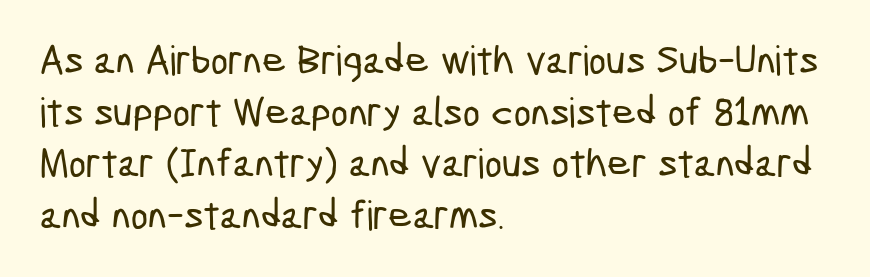
The image shows 41 px condensed sans-serif type; set left-aligned, normal line spacing (1.26x), normal letter spacing, not underlined; low stroke contrast and a medium x-height.
